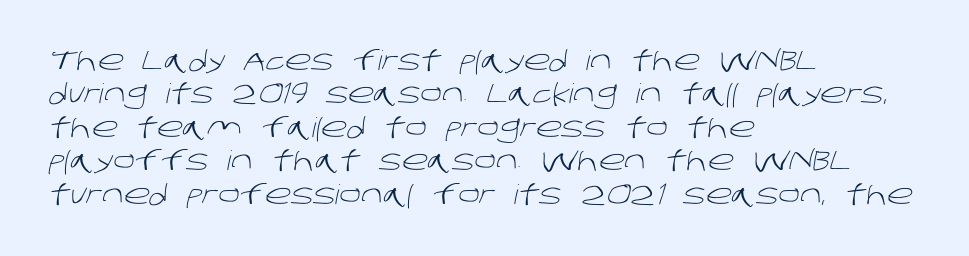
The image shows 27 px text type; set left-aligned, line spacing 1.24x, normal letter spacing, not underlined.
